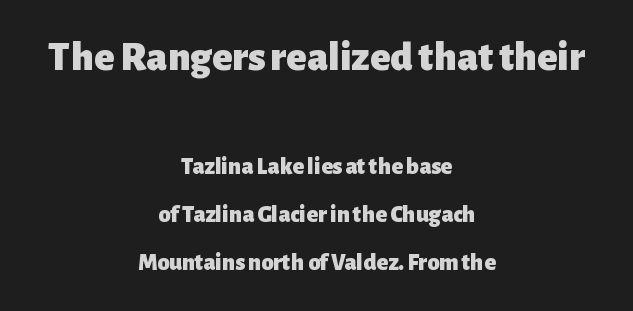
Q: Is the text bold? A: Yes.
Q: Is the text italic (slanted)? A: No, it is upright.
Q: Is the typeface a serif or a sans-serif typeface? A: Sans-serif.
Q: Is the text underlined? A: No.
Q: How is the paragraph aligned? A: Centered.
Q: Is the spacing between letters normal or unusually wide? A: Normal.
Q: Is the spacing between lines tight, normal or loose? A: Loose.
Q: Which block of text is set in a larger size, the first (top) or the second (bottom)? A: The first (top) one.
Q: Width (condensed, normal, or wide)? A: Normal.
Q: Stroke contrast? A: Low.
Q: x-height? A: Medium.
Q: Monospaced? A: No.
